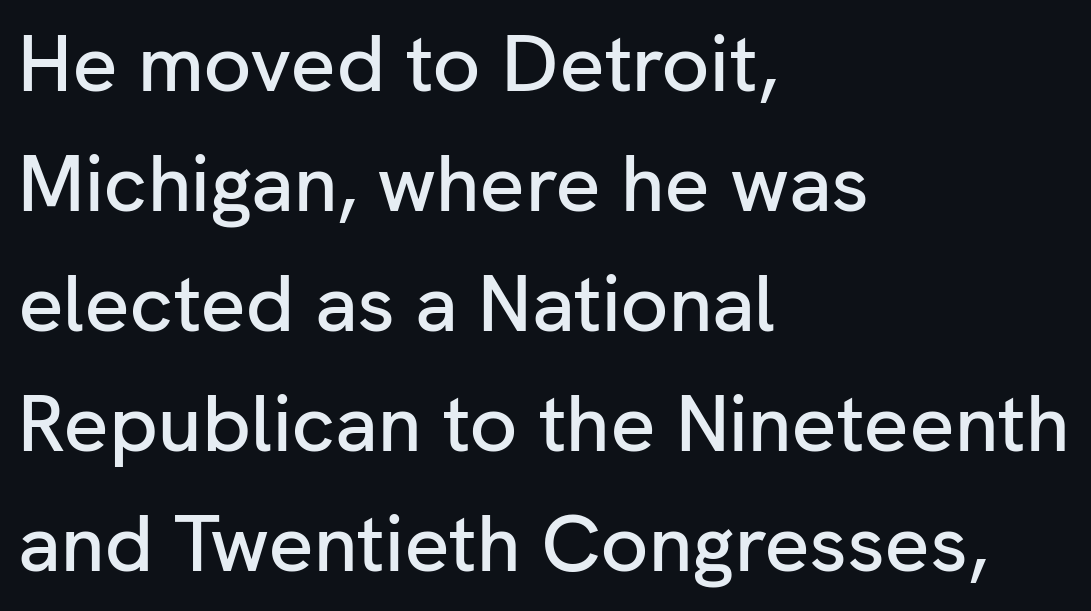
Unlike a traditional serif, this face leaves its strokes unadorned. Check under the words: just untouched page. Rows of type keep a routine distance in the vertical direction. A typesetter would call this zero additional tracking.
